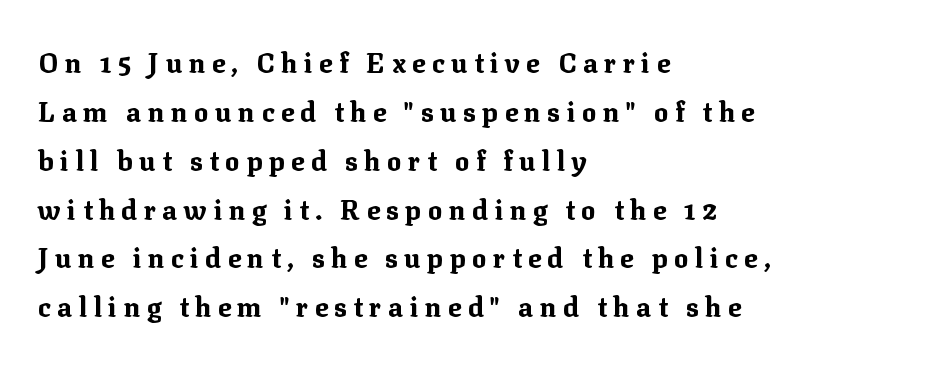
Q: Is the text bold? A: Yes.
Q: Is the text italic (slanted)? A: No, it is upright.
Q: Is the text underlined? A: No.
Q: How is the paragraph aligned? A: Left-aligned.
Q: Is the spacing between letters normal or unusually wide? A: Unusually wide.
